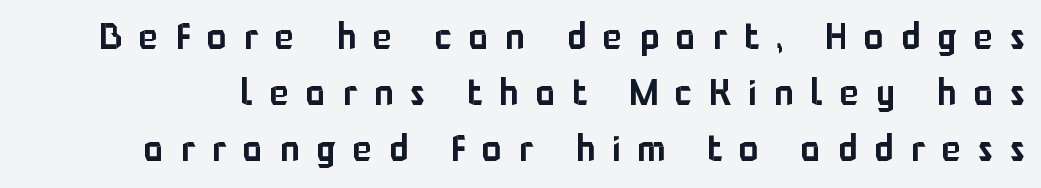
The image shows 36 px sans-serif type, upright; set normal line spacing (1.55x), unusually wide letter spacing (+0.48 em), not underlined; low stroke contrast and a medium x-height.
